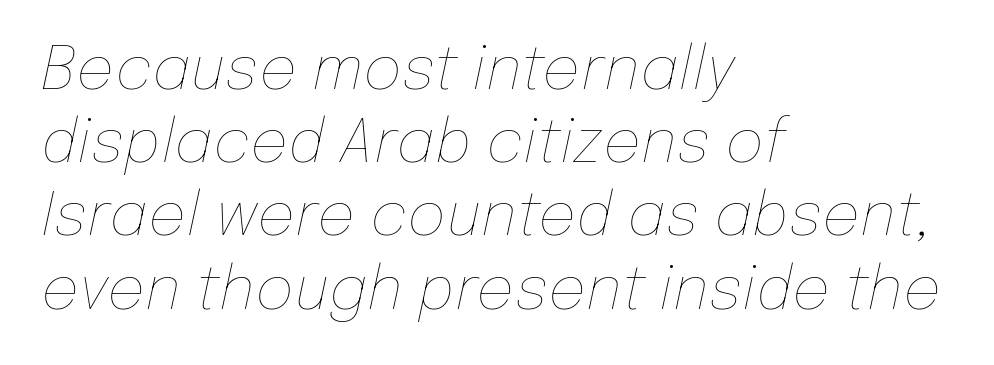
Q: Is the text bold? A: No.
Q: Is the text italic (slanted)? A: Yes, it leans right by about 12 degrees.
Q: Is the text underlined? A: No.
Q: How is the paragraph aligned? A: Left-aligned.
Q: Is the spacing between letters normal or unusually wide? A: Normal.
Q: Width (condensed, normal, or wide)? A: Normal.
Q: Stroke contrast? A: Low.
Q: x-height? A: Medium.
Q: Monospaced? A: No.
